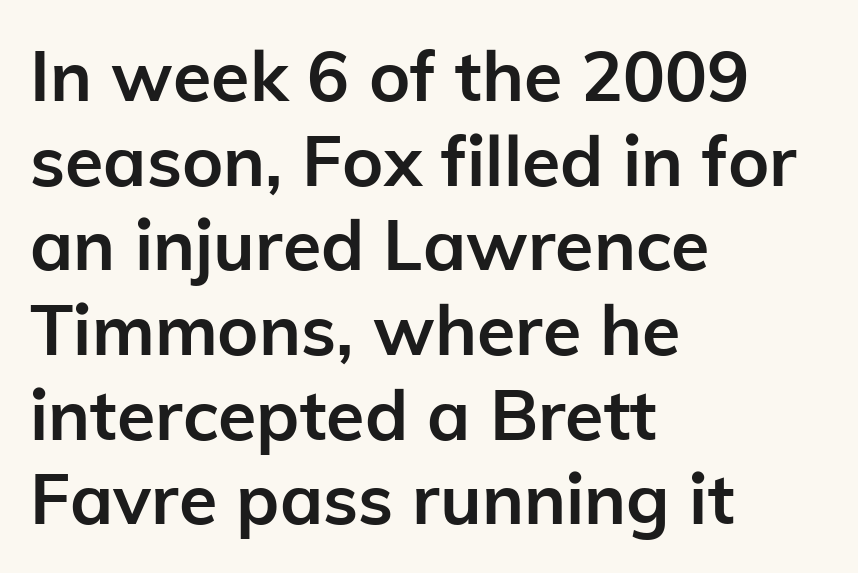
The image shows 70 px semibold sans-serif type, upright; set left-aligned, line spacing 1.21x, normal letter spacing, not underlined; low stroke contrast and a medium x-height.
